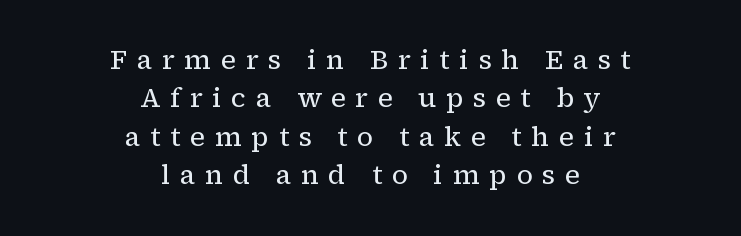
The image shows 27 px text type, upright; set centered, normal line spacing (1.42x), unusually wide letter spacing (+0.35 em), not underlined.
